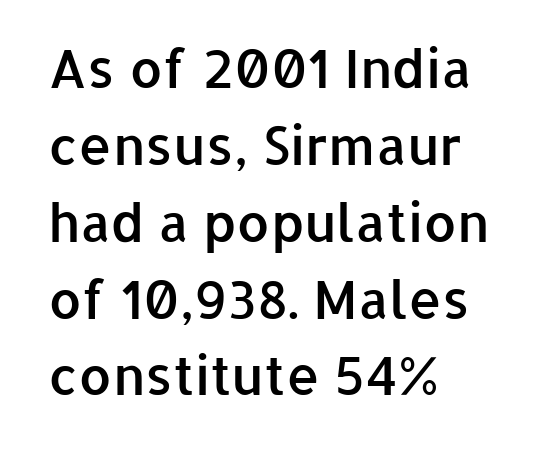
Letterform terminals end flat and unadorned throughout the passage. Observe the ordinary spacing: letters are neighbours, not strangers. Stroke thickness is moderately raised; the sample reads as semibold. The rendering uses a moderate line-height, typical for paragraphs. This sample uses an upright cut, with every glyph sitting square on the baseline. The area under the type is left untouched.
